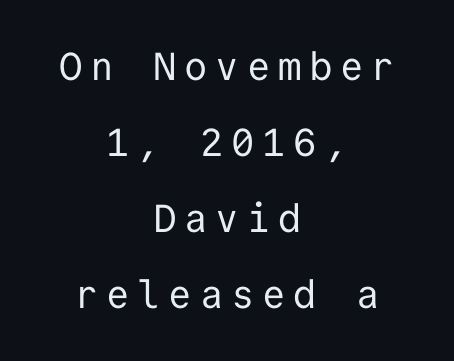
Q: Is the text bold? A: No.
Q: Is the text italic (slanted)? A: No, it is upright.
Q: Is the typeface a serif or a sans-serif typeface? A: Sans-serif.
Q: Is the text underlined? A: No.
Q: How is the paragraph aligned? A: Centered.
Q: Is the spacing between letters normal or unusually wide? A: Unusually wide.
Q: Is the spacing between lines tight, normal or loose? A: Loose.
Q: Width (condensed, normal, or wide)? A: Normal.
Q: Stroke contrast? A: Low.
Q: x-height? A: Medium.
Q: Monospaced? A: Yes.
